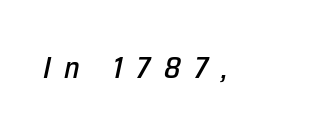
{"italic": "yes", "lean": "right", "slant_degrees": 12, "width": "normal", "stroke_contrast": "low", "x_height": "medium", "monospaced": "no", "underline": "no", "align": "left", "letter_spacing": "wide", "letter_spacing_em": 0.45, "glyph_px": 30}
